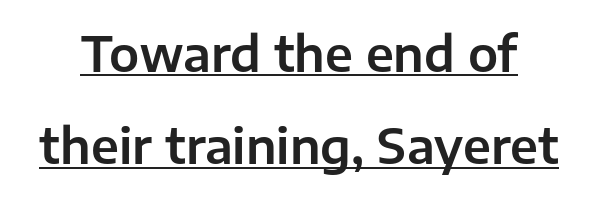
The image shows 48 px sans-serif type, upright; set loose line spacing (1.92x), normal letter spacing, underlined; low stroke contrast and a medium x-height.
